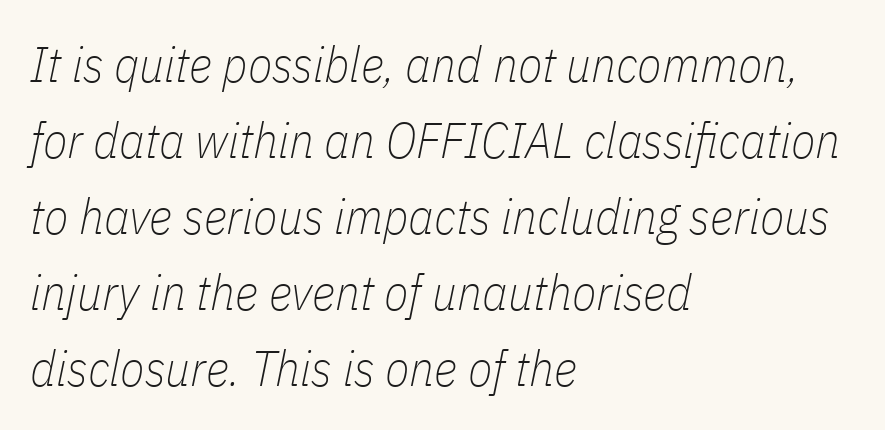
The image shows 50 px thin, condensed type, italic (leaning right); set left-aligned, normal line spacing (1.52x), normal letter spacing, not underlined; low stroke contrast and a medium x-height.
